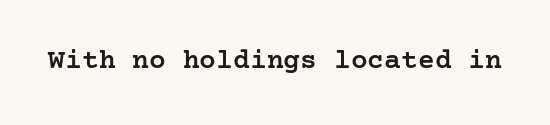
The image shows 28 px semibold serif type, upright; set normal letter spacing, not underlined; low stroke contrast and a medium x-height.
